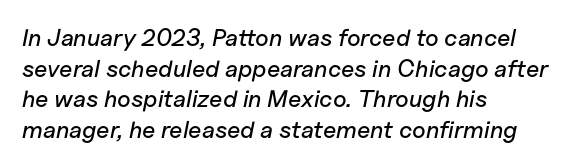
{"italic": "yes", "lean": "right", "slant_degrees": 11, "underline": "no", "align": "left", "line_spacing": "normal", "line_spacing_ratio": 1.28, "letter_spacing": "normal", "letter_spacing_em": 0.0, "glyph_px": 24}
